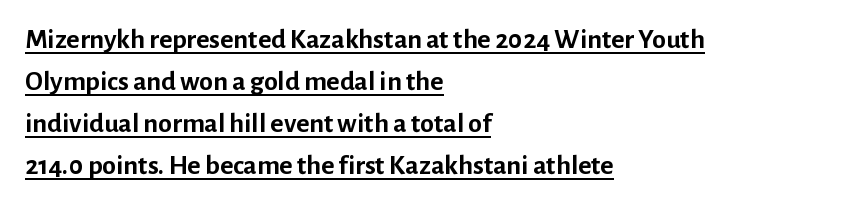
The image shows 28 px semibold sans-serif type, upright; set left-aligned, normal line spacing (1.5x), normal letter spacing, underlined; low stroke contrast and a medium x-height.
